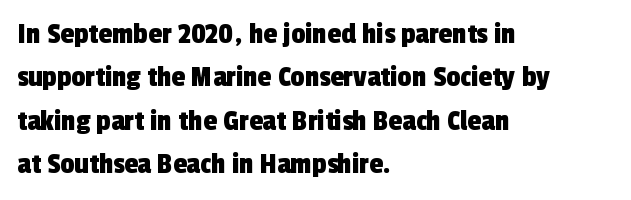
Compared with typical body copy, the letter spacing here is the same. Line starts are locked; line ends wander. Varying glyph widths throughout — classic text-font behaviour. Just letters on the line, the space beneath them empty.
